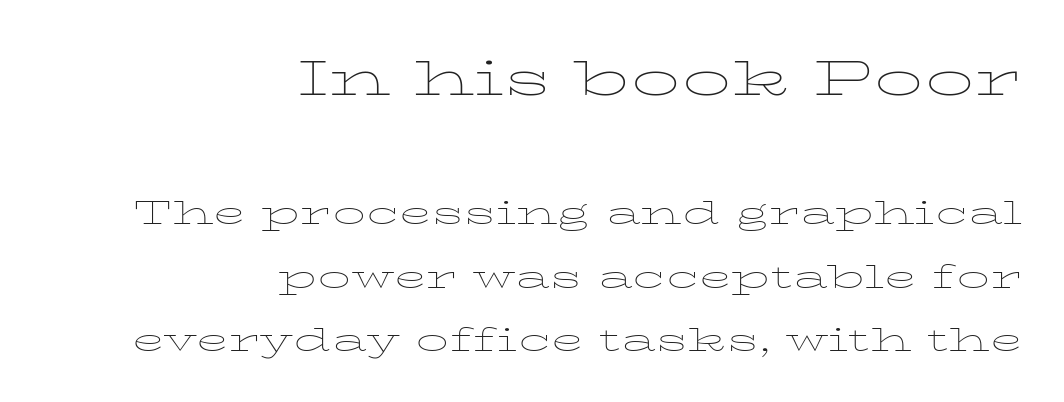
The image shows 64 px thin, wide type, upright; set right-aligned, normal line spacing (1.48x), normal letter spacing, not underlined; the first (top) block is 1.49x larger; low stroke contrast and a medium x-height.
